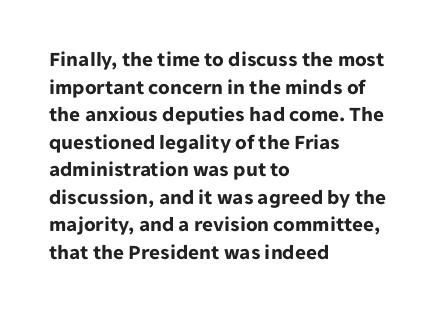
Normally led — the rows are evenly, conventionally spaced. Caption: standard tracking, unaltered. Check the space under the baseline: it is left empty. This sample is left-justified, so line endings fall wherever the words run out. These lines were composed using upright roman letters.
